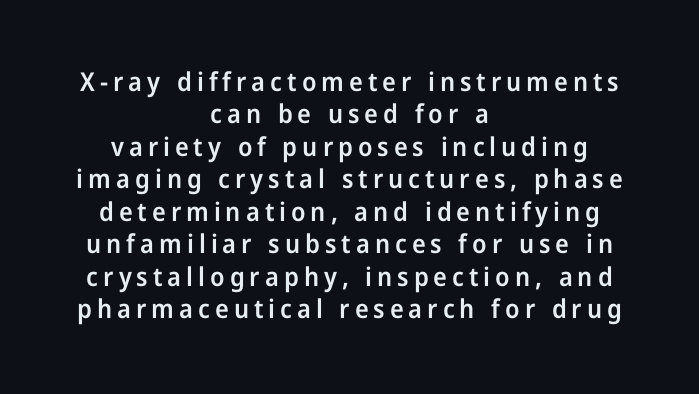
{"italic": "no", "bold": "semi", "underline": "no", "align": "center", "line_spacing": "normal", "line_spacing_ratio": 1.25, "glyph_px": 26}
